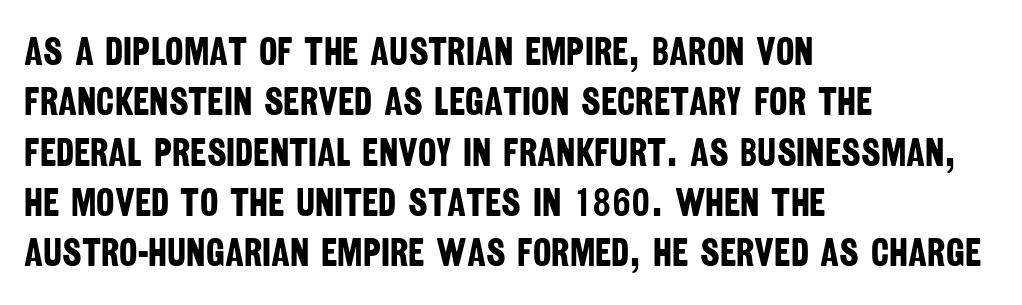
A student would call this left alignment; a typographer would say flush left, rag right. How would I describe the line gaps? Plain and ordinary. Pretty heavy lettering here — definitely bold. Glyph-to-glyph distance matches everyday printed text.
